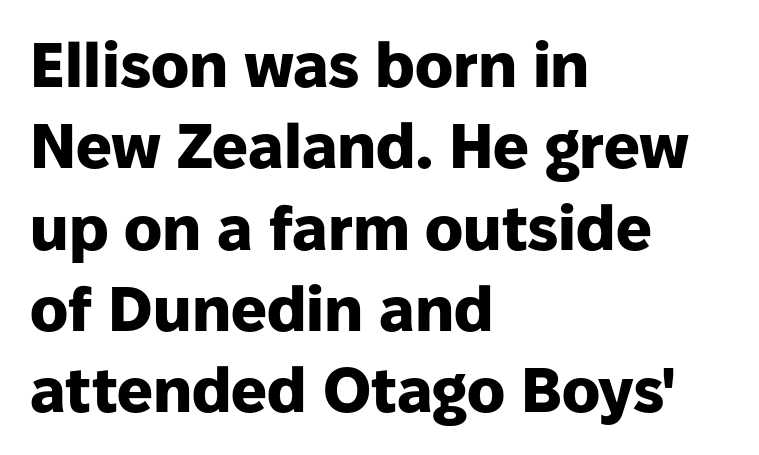
Q: Is the text bold? A: Yes.
Q: Is the text italic (slanted)? A: No, it is upright.
Q: Is the typeface a serif or a sans-serif typeface? A: Sans-serif.
Q: Is the text underlined? A: No.
Q: How is the paragraph aligned? A: Left-aligned.
Q: Is the spacing between letters normal or unusually wide? A: Normal.
Q: Is the spacing between lines tight, normal or loose? A: Normal.
Q: Width (condensed, normal, or wide)? A: Normal.
Q: Stroke contrast? A: Low.
Q: x-height? A: Medium.
Q: Monospaced? A: No.
